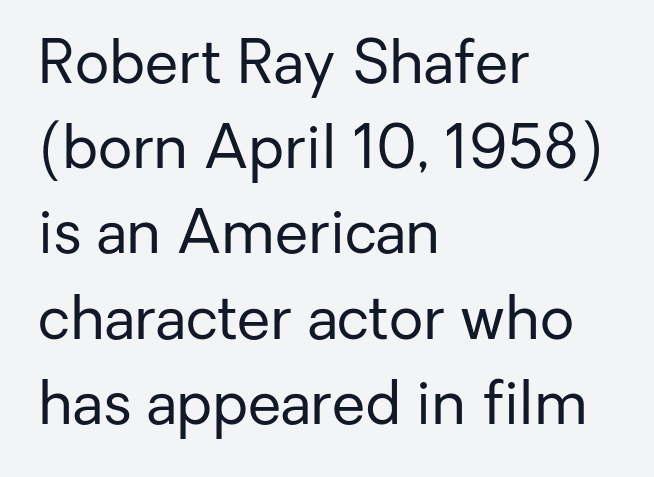
The rendering anchors every line to the left-hand side. Serifs: no, the terminals of the letterforms are clean. A typesetter would call this proportional, since set widths differ per character. Unbolded letterforms with no extra heft.
